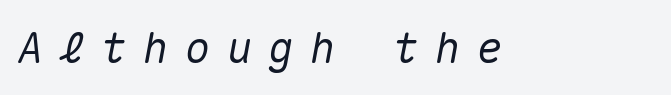
{"italic": "yes", "lean": "right", "slant_degrees": 10, "width": "normal", "stroke_contrast": "medium", "x_height": "medium", "monospaced": "yes", "underline": "no", "letter_spacing": "wide", "letter_spacing_em": 0.37, "glyph_px": 43}
